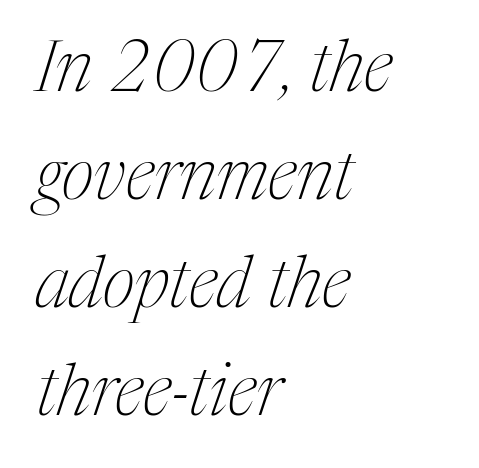
Q: Is the text bold? A: No.
Q: Is the text italic (slanted)? A: Yes, it leans right by about 17 degrees.
Q: Is the typeface a serif or a sans-serif typeface? A: Serif.
Q: Is the text underlined? A: No.
Q: How is the paragraph aligned? A: Left-aligned.
Q: Is the spacing between letters normal or unusually wide? A: Normal.
Q: Is the spacing between lines tight, normal or loose? A: Normal.
Q: Width (condensed, normal, or wide)? A: Condensed.
Q: Stroke contrast? A: Medium.
Q: x-height? A: Medium.
Q: Monospaced? A: No.
